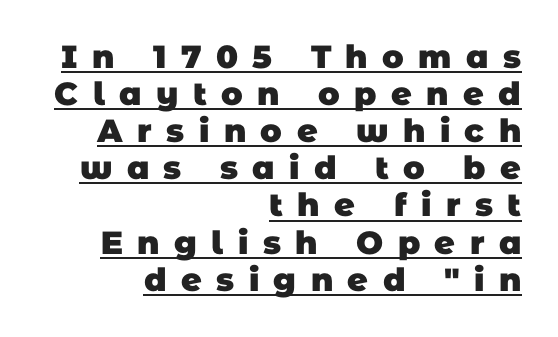
Q: Is the text bold? A: Yes.
Q: Is the typeface a serif or a sans-serif typeface? A: Sans-serif.
Q: Is the text underlined? A: Yes.
Q: How is the paragraph aligned? A: Right-aligned.
Q: Is the spacing between letters normal or unusually wide? A: Unusually wide.
Q: Width (condensed, normal, or wide)? A: Normal.
Q: Stroke contrast? A: Low.
Q: x-height? A: Large.
Q: Monospaced? A: No.
